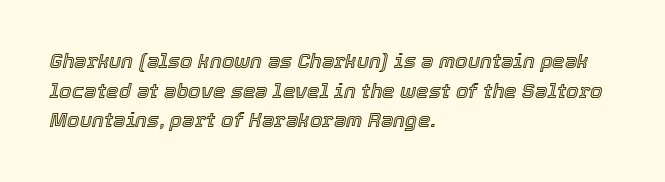
{"italic": "yes", "lean": "right", "slant_degrees": 12, "underline": "no", "align": "left", "line_spacing": "normal", "line_spacing_ratio": 1.48, "letter_spacing": "normal", "letter_spacing_em": 0.0, "glyph_px": 20}
